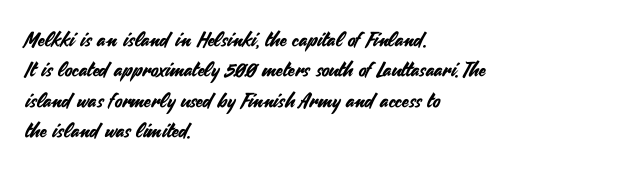
The image shows 20 px text type; set left-aligned, normal line spacing (1.52x), normal letter spacing, not underlined.
